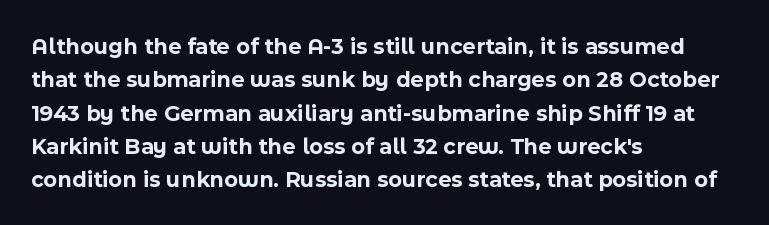
The image shows 23 px bold type, upright; set left-aligned, normal line spacing (1.45x), normal letter spacing, not underlined.
